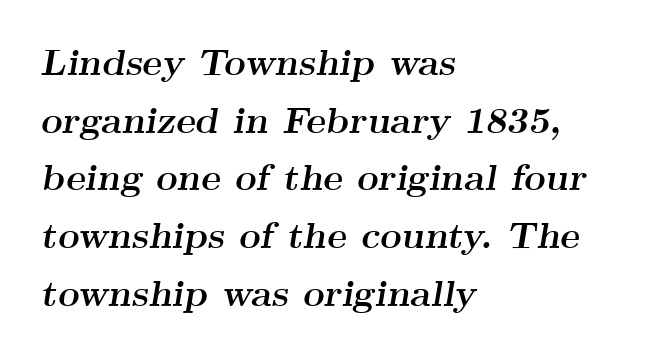
Tracking here is standard; glyphs follow each other at the usual distance. As a designer I'd log this as weight 700, bold. The block of text has a typical density, with ordinary space between rows. Is the type slanted? Yes — the strokes lean at a clear angle. Underlining? Definitely not there.
